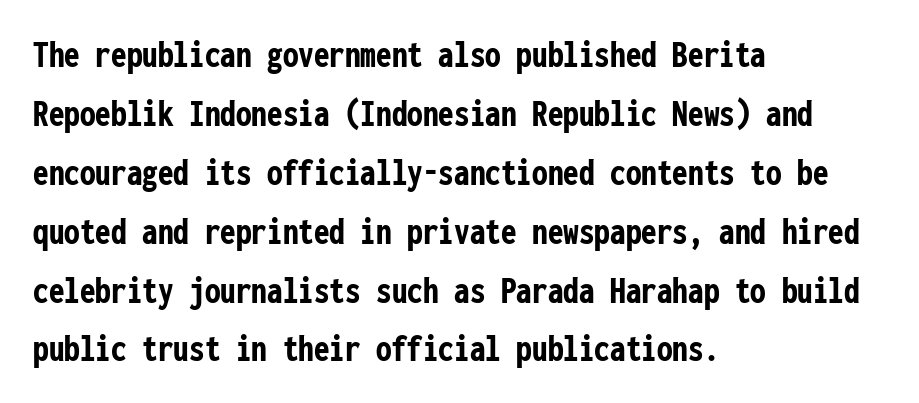
The image shows 39 px semibold, condensed sans-serif type, upright, monospaced; set left-aligned, normal line spacing (1.51x), normal letter spacing, not underlined; low stroke contrast and a medium x-height.
